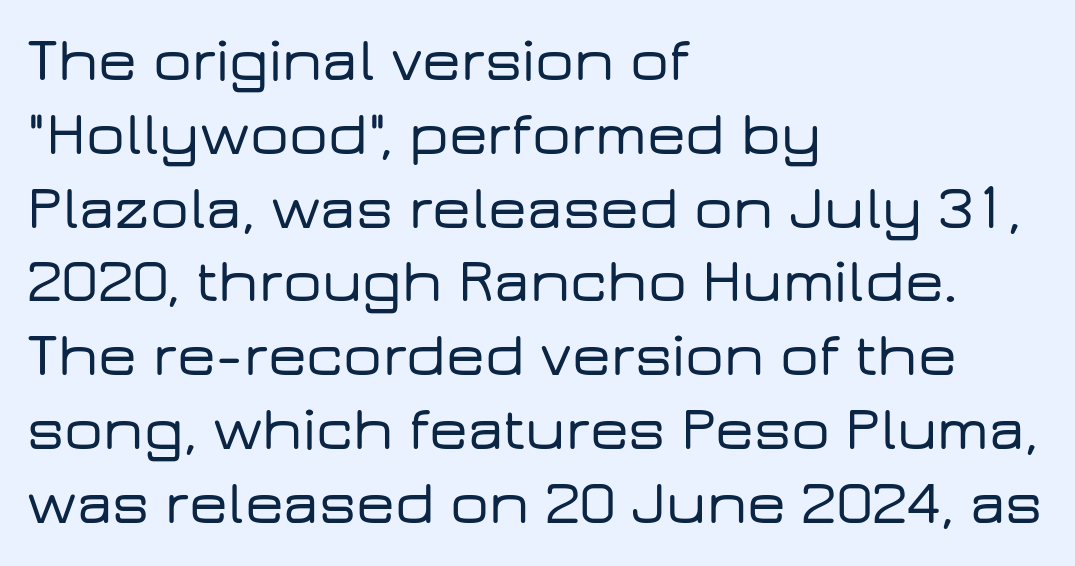
Q: Is the text italic (slanted)? A: No, it is upright.
Q: Is the typeface a serif or a sans-serif typeface? A: Sans-serif.
Q: Is the text underlined? A: No.
Q: How is the paragraph aligned? A: Left-aligned.
Q: Is the spacing between letters normal or unusually wide? A: Normal.
Q: Width (condensed, normal, or wide)? A: Wide.
Q: Stroke contrast? A: Low.
Q: x-height? A: Medium.
Q: Monospaced? A: No.
